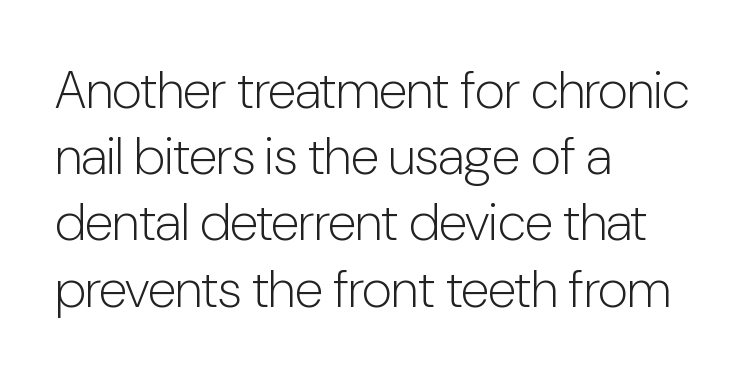
The font sits on the lighter half of the weight spectrum, regular included. Students, observe: this is what conventionally led text looks like. The passage shown is typed in a proportional face where columns would drift. A typesetter would label this face a sans. Each word holds together tightly as a unit, with standard inter-letter gaps.
